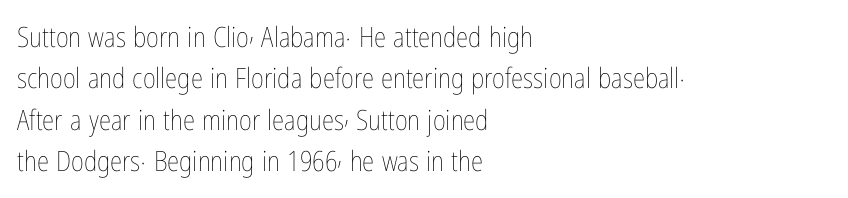
Weight: in the light-to-regular range. A roman cut, with each character standing at attention. Compared with typical body copy, the letter spacing here is the same. Here the designer chose a conventional face with non-uniform glyph widths. Horizontal bands of white between lines are of average thickness.
